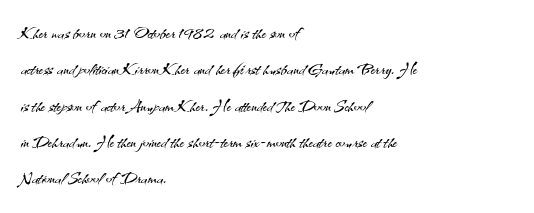
{"bold": "no", "underline": "no", "align": "left", "line_spacing": "normal", "line_spacing_ratio": 1.58, "letter_spacing": "normal", "letter_spacing_em": 0.0, "glyph_px": 23}
